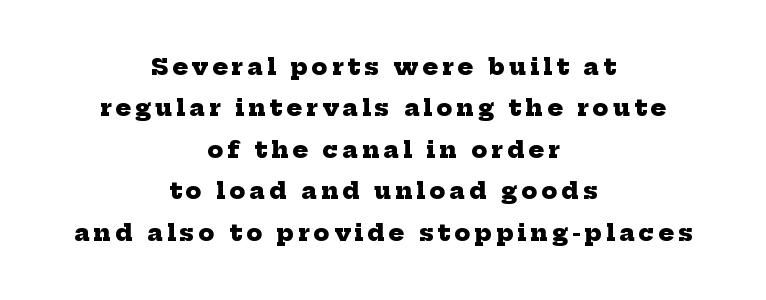
The image shows 23 px bold type; set centered, line spacing 1.8x, not underlined.
